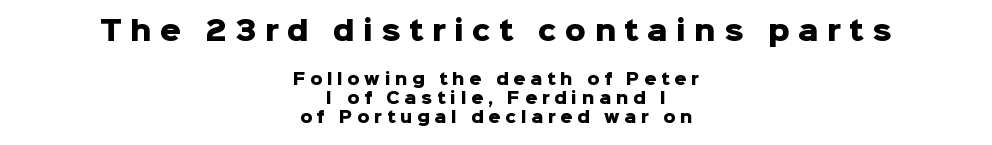
In CSS terms this would be text-align: center. Note: larger setting up top, smaller setting below. If you drew a line through each stem, it would be perfectly vertical. Normally led — the rows are evenly, conventionally spaced.
